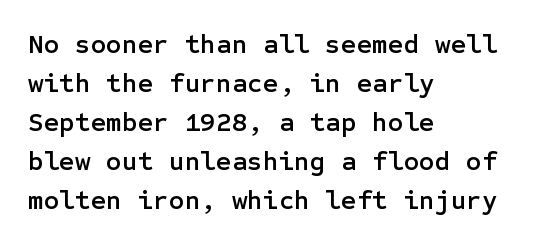
The image shows 27 px text type, upright; set left-aligned, normal line spacing (1.44x), normal letter spacing, not underlined.
